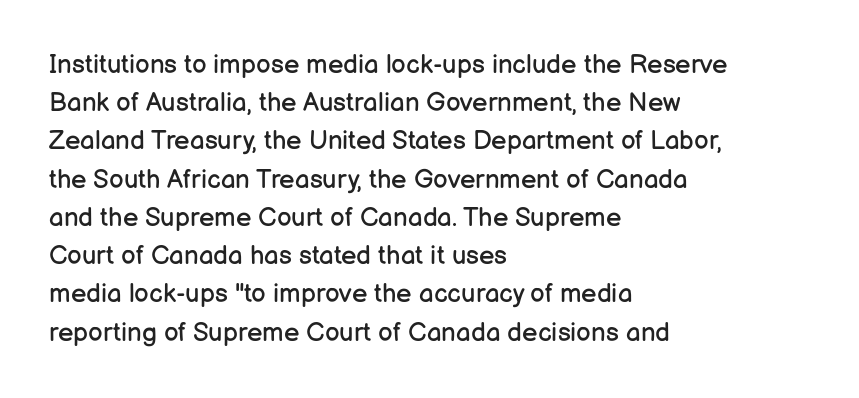
Q: Is the text bold? A: No.
Q: Is the text italic (slanted)? A: No, it is upright.
Q: Is the text underlined? A: No.
Q: How is the paragraph aligned? A: Left-aligned.
Q: Is the spacing between letters normal or unusually wide? A: Normal.
Q: Is the spacing between lines tight, normal or loose? A: Normal.
